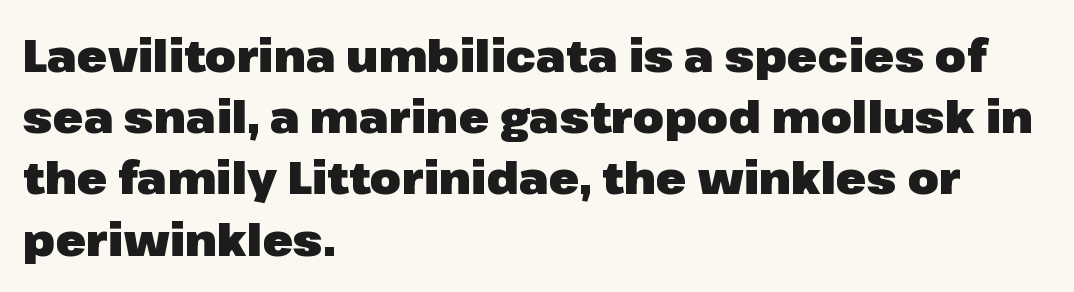
{"serif": "no", "italic": "no", "bold": "yes", "weight": "heavy", "width": "normal", "stroke_contrast": "low", "x_height": "medium", "monospaced": "no", "underline": "no", "align": "left", "line_spacing": "normal", "line_spacing_ratio": 1.36, "letter_spacing": "normal", "letter_spacing_em": 0.0, "glyph_px": 45}
